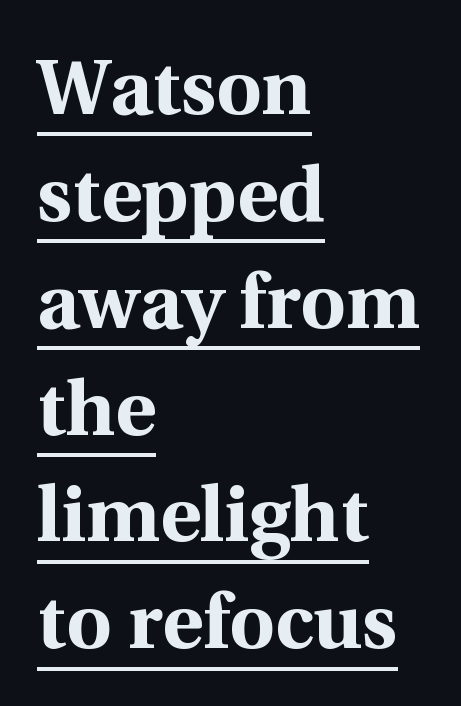
Q: Is the text bold? A: Yes.
Q: Is the text italic (slanted)? A: No, it is upright.
Q: Is the typeface a serif or a sans-serif typeface? A: Serif.
Q: Is the text underlined? A: Yes.
Q: How is the paragraph aligned? A: Left-aligned.
Q: Is the spacing between letters normal or unusually wide? A: Normal.
Q: Is the spacing between lines tight, normal or loose? A: Normal.
Q: Width (condensed, normal, or wide)? A: Normal.
Q: x-height? A: Medium.
Q: Monospaced? A: No.
